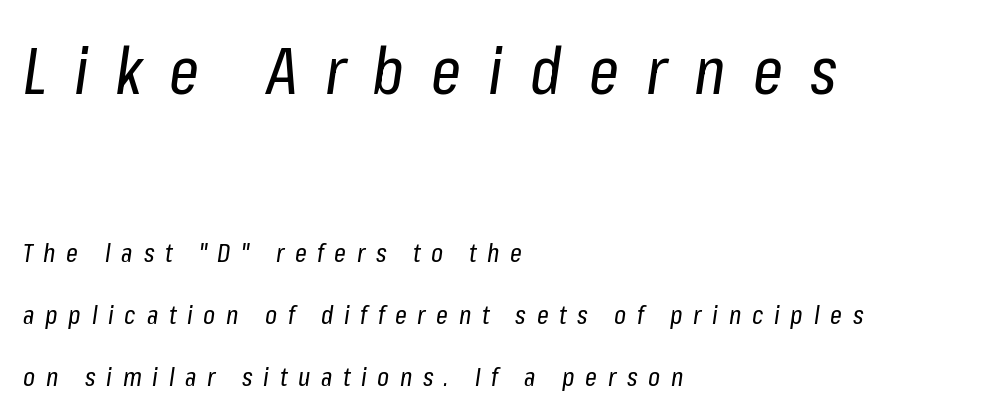
Stem width sits at or under what a default text font uses. Students, observe: this is what heavily led, spacious text looks like. The rendering uses natural spacing where letterforms have individual widths. This sample uses an oblique cut, with every glyph tilted off the vertical.
